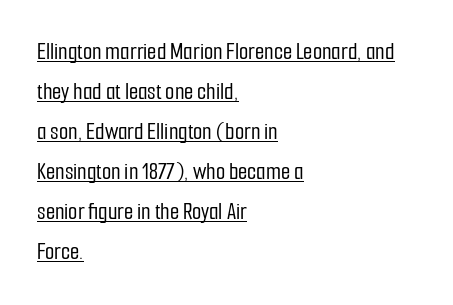
The image shows 24 px text type, upright; set left-aligned, normal line spacing (1.67x), normal letter spacing, underlined.
